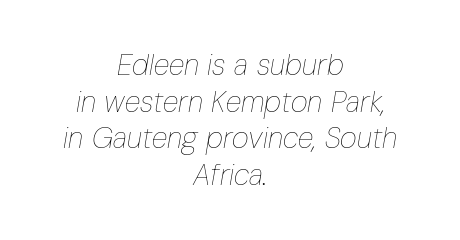
{"italic": "yes", "lean": "right", "slant_degrees": 10, "bold": "no", "weight": "thin", "width": "condensed", "stroke_contrast": "low", "x_height": "medium", "monospaced": "no", "underline": "no", "align": "center", "line_spacing": "normal", "line_spacing_ratio": 1.26, "letter_spacing": "normal", "letter_spacing_em": 0.0, "glyph_px": 29}
